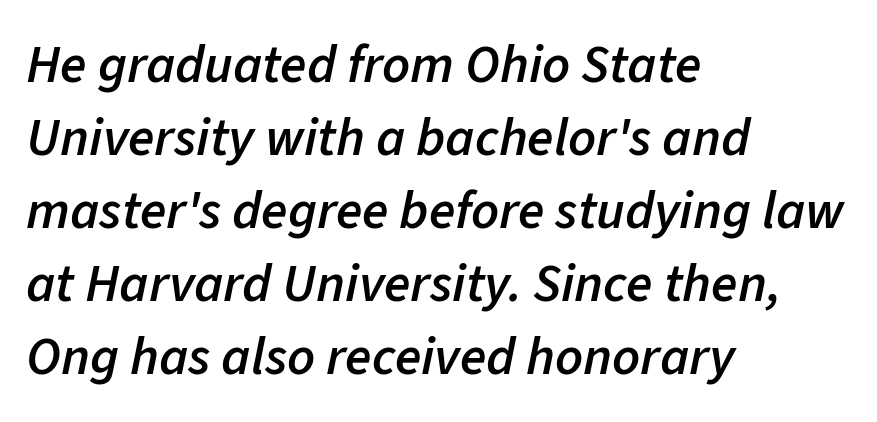
The image shows 54 px semibold type, italic (leaning right); set left-aligned, normal line spacing (1.35x), normal letter spacing, not underlined; low stroke contrast and a medium x-height.
